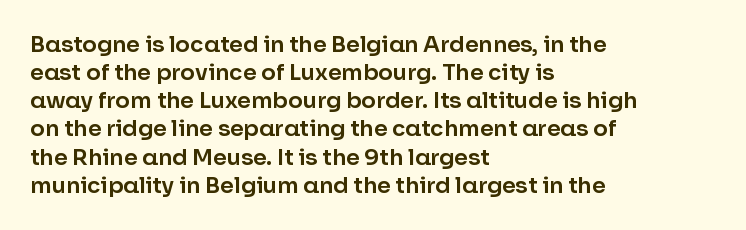
Style check: upright. Decoration check: the copy has no underline. The gaps between neighbouring characters are ordinary and unremarkable. This sample is left-justified, so line endings fall wherever the words run out. The rows are spaced the way most documents space them.
